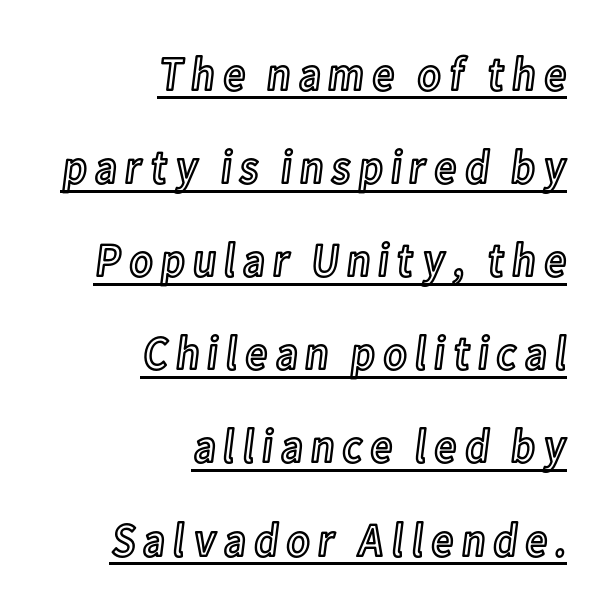
Q: Is the text italic (slanted)? A: Yes.
Q: Is the text underlined? A: Yes.
Q: How is the paragraph aligned? A: Right-aligned.
Q: Is the spacing between lines tight, normal or loose? A: Loose.
Q: Width (condensed, normal, or wide)? A: Condensed.
Q: x-height? A: Medium.
Q: Monospaced? A: No.
